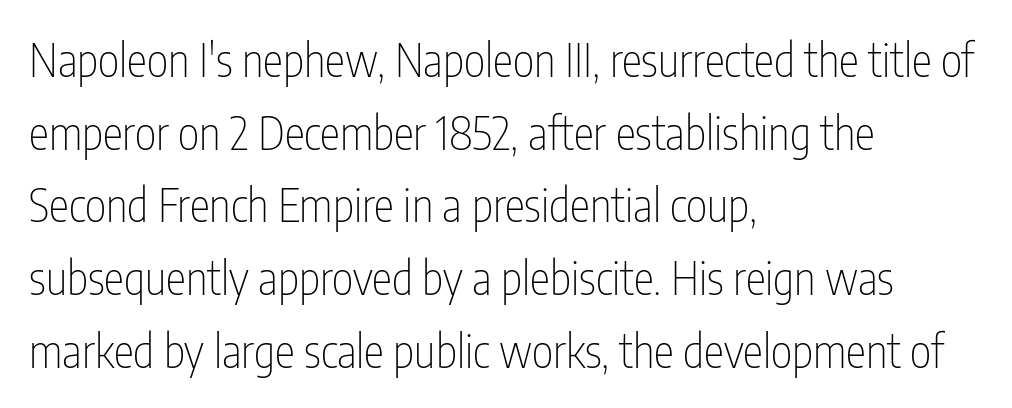
Q: Is the text bold? A: No.
Q: Is the text italic (slanted)? A: No, it is upright.
Q: Is the typeface a serif or a sans-serif typeface? A: Sans-serif.
Q: Is the text underlined? A: No.
Q: How is the paragraph aligned? A: Left-aligned.
Q: Is the spacing between letters normal or unusually wide? A: Normal.
Q: Is the spacing between lines tight, normal or loose? A: Normal.
Q: Width (condensed, normal, or wide)? A: Condensed.
Q: Stroke contrast? A: Low.
Q: x-height? A: Medium.
Q: Monospaced? A: No.
